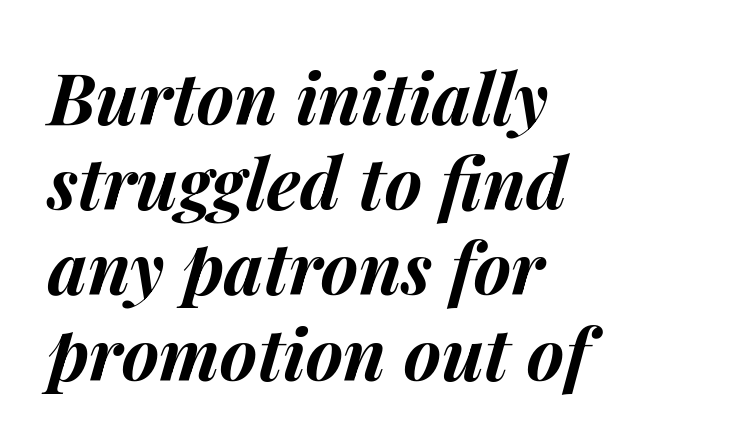
The image shows 71 px bold type, italic (leaning right); set left-aligned, line spacing 1.2x, normal letter spacing, not underlined; medium stroke contrast and a medium x-height.
